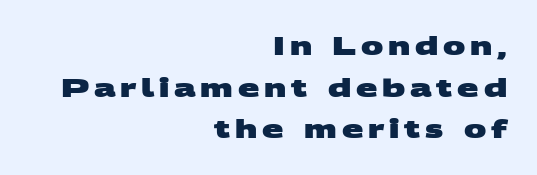
{"bold": "yes", "underline": "no", "align": "right", "line_spacing": "normal", "line_spacing_ratio": 1.67, "glyph_px": 25}
